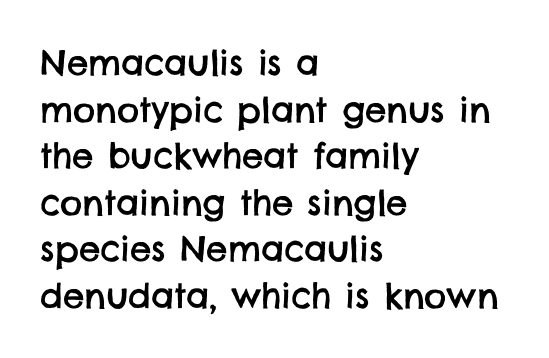
{"serif": "no", "width": "normal", "stroke_contrast": "low", "x_height": "large", "monospaced": "no", "underline": "no", "align": "left", "line_spacing": "normal", "line_spacing_ratio": 1.37, "letter_spacing": "normal", "letter_spacing_em": 0.0, "glyph_px": 34}
